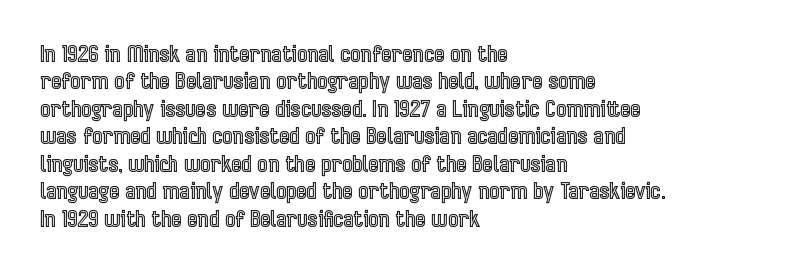
Q: Is the text italic (slanted)? A: No, it is upright.
Q: Is the text underlined? A: No.
Q: How is the paragraph aligned? A: Left-aligned.
Q: Is the spacing between letters normal or unusually wide? A: Normal.
Q: Is the spacing between lines tight, normal or loose? A: Normal.
